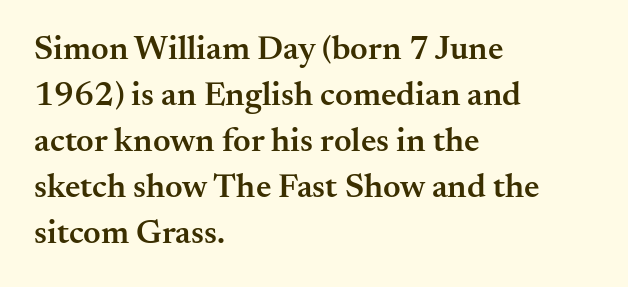
Q: Is the text bold? A: Semi-bold.
Q: Is the text italic (slanted)? A: No, it is upright.
Q: Is the typeface a serif or a sans-serif typeface? A: Serif.
Q: Is the text underlined? A: No.
Q: How is the paragraph aligned? A: Left-aligned.
Q: Is the spacing between letters normal or unusually wide? A: Normal.
Q: Is the spacing between lines tight, normal or loose? A: Normal.
Q: Width (condensed, normal, or wide)? A: Normal.
Q: Stroke contrast? A: Medium.
Q: x-height? A: Small.
Q: Monospaced? A: No.
